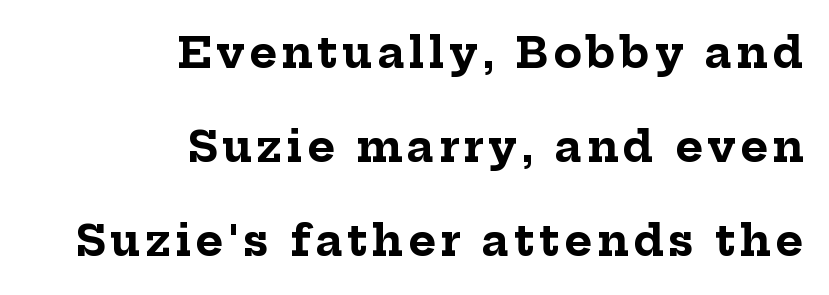
The image shows 42 px bold serif type, upright; set right-aligned, loose line spacing (2.24x), not underlined; low stroke contrast and a medium x-height.
